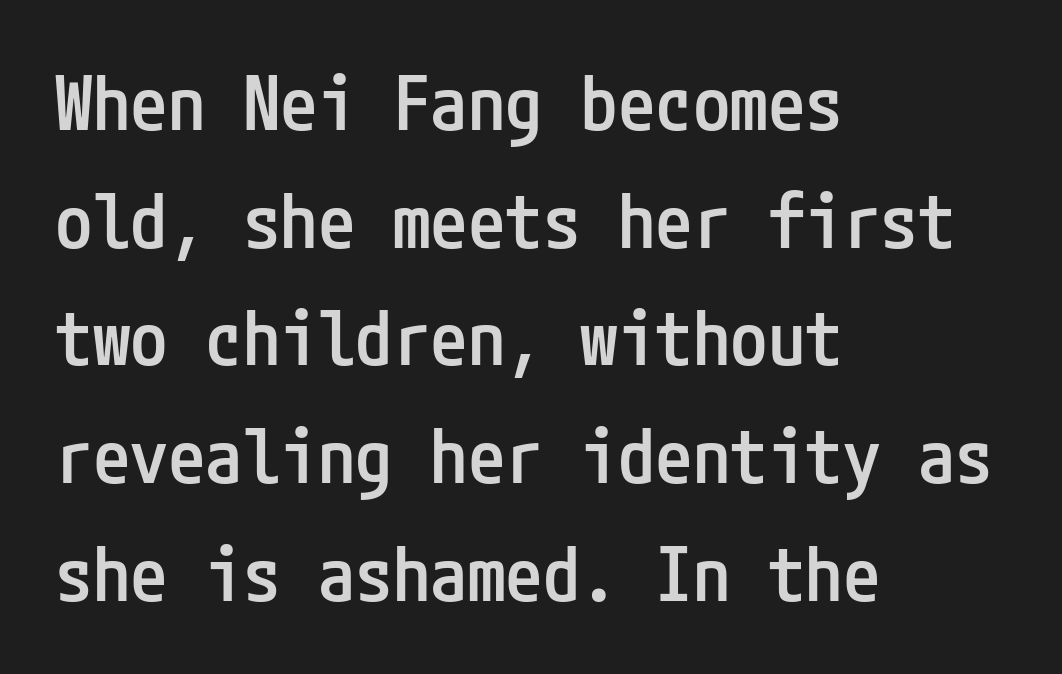
The image shows 75 px semibold, condensed sans-serif type, upright; set left-aligned, normal line spacing (1.57x), normal letter spacing, not underlined; low stroke contrast and a medium x-height.
